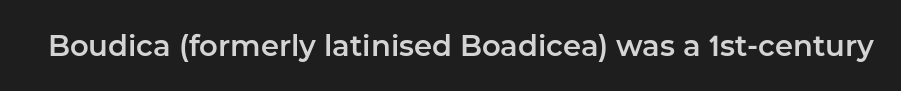
The letterforms sit shoulder to shoulder at normal distance. Vertical strokes here are truly vertical. Proportional: the letters do not fall into vertical columns. The specimen omits any rule beneath the text block's lines. Typographically, this falls in the sans-serif category.
